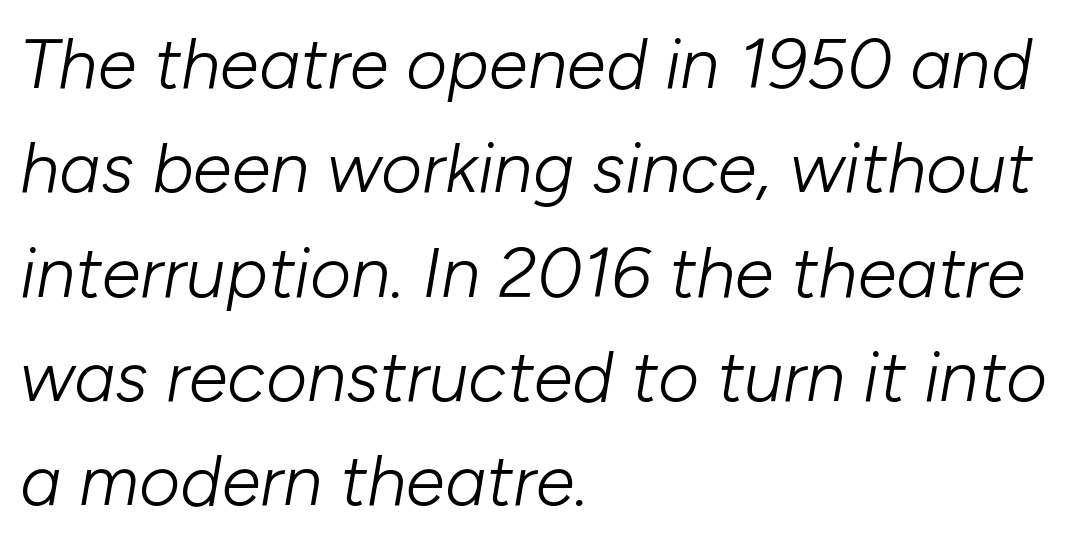
The image shows 71 px light type, italic (leaning right); set left-aligned, normal line spacing (1.47x), normal letter spacing, not underlined; low stroke contrast and a medium x-height.
